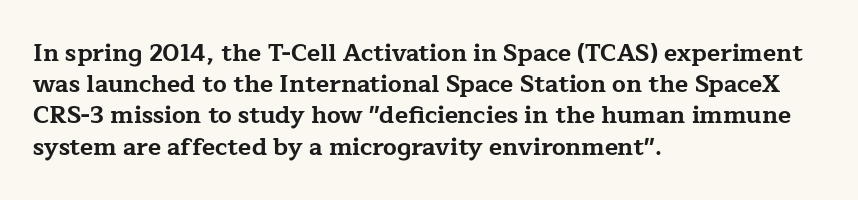
{"italic": "no", "bold": "yes", "underline": "no", "align": "left", "line_spacing": "normal", "line_spacing_ratio": 1.3, "letter_spacing": "normal", "letter_spacing_em": 0.0, "glyph_px": 24}
